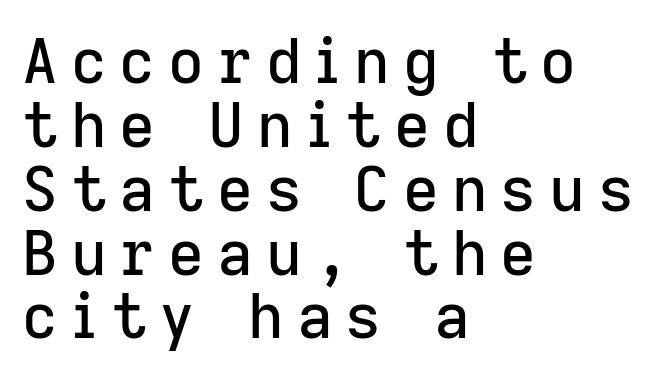
Rule under the text: the space is simply empty. This block would grow much taller if given ordinary leading; it's compressed now. Serif or sans? Sans — the stroke terminals are bare. Posture: vertical. Think of a printed novel: that variable character pitch is what you see here.
